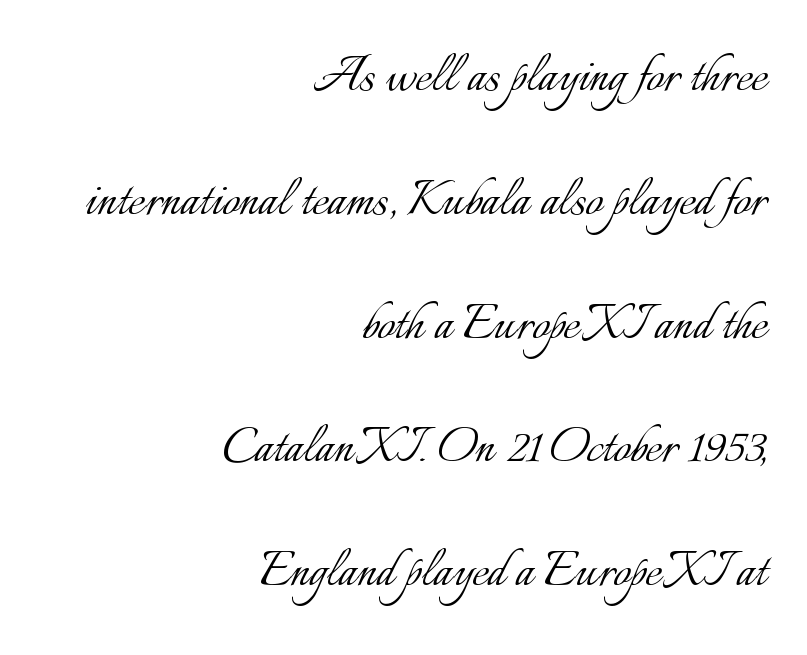
{"bold": "no", "weight": "light", "width": "normal", "stroke_contrast": "low", "x_height": "small", "monospaced": "no", "underline": "no", "align": "right", "line_spacing": "loose", "line_spacing_ratio": 2.03, "letter_spacing": "normal", "letter_spacing_em": 0.0, "glyph_px": 61}
